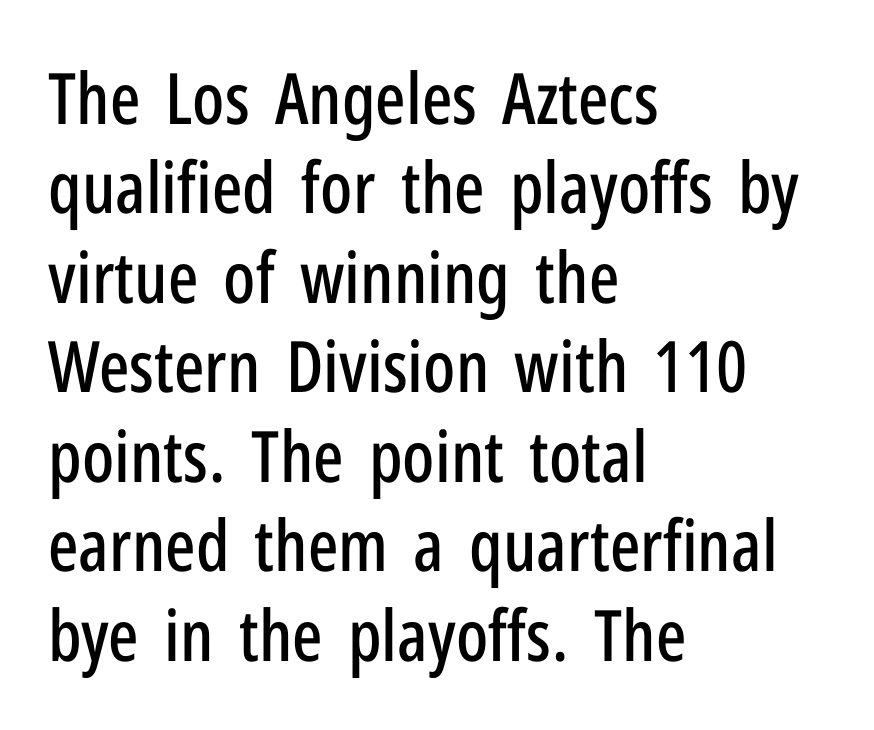
{"serif": "no", "italic": "no", "width": "condensed", "stroke_contrast": "low", "x_height": "medium", "monospaced": "no", "underline": "no", "align": "left", "line_spacing": "normal", "line_spacing_ratio": 1.26, "letter_spacing": "normal", "letter_spacing_em": 0.0, "glyph_px": 71}
